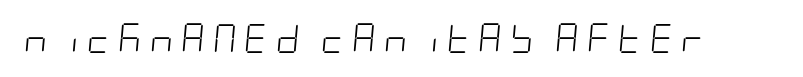
Q: Is the text bold? A: No.
Q: Is the text italic (slanted)? A: Yes, it leans right by about 5 degrees.
Q: Is the text underlined? A: No.
Q: Is the spacing between letters normal or unusually wide? A: Unusually wide.
Q: Width (condensed, normal, or wide)? A: Condensed.
Q: Stroke contrast? A: Low.
Q: x-height? A: Large.
